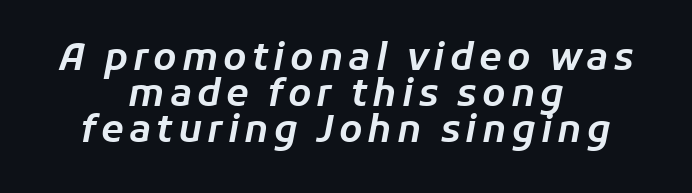
The image shows 37 px text type, italic (leaning right); set centered, tight line spacing (0.97x), not underlined; low stroke contrast and a medium x-height.
